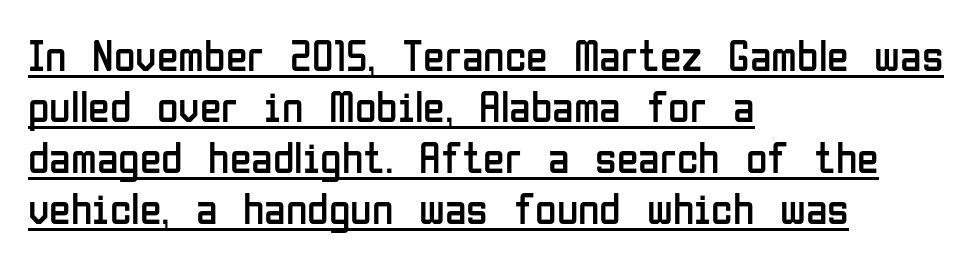
The image shows 44 px regular-weight, condensed sans-serif type, upright; set left-aligned, line spacing 1.16x, normal letter spacing, underlined; low stroke contrast and a medium x-height.
